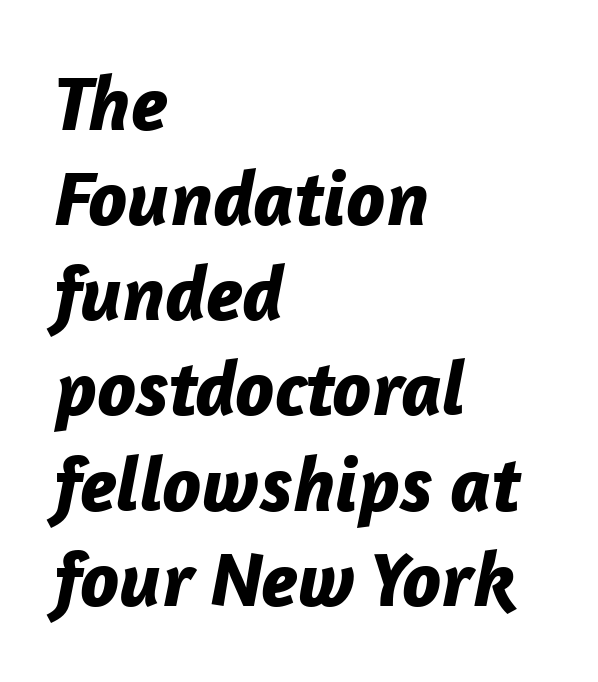
The image shows 78 px bold type, italic (leaning right); set left-aligned, line spacing 1.22x, normal letter spacing, not underlined; low stroke contrast and a medium x-height.
